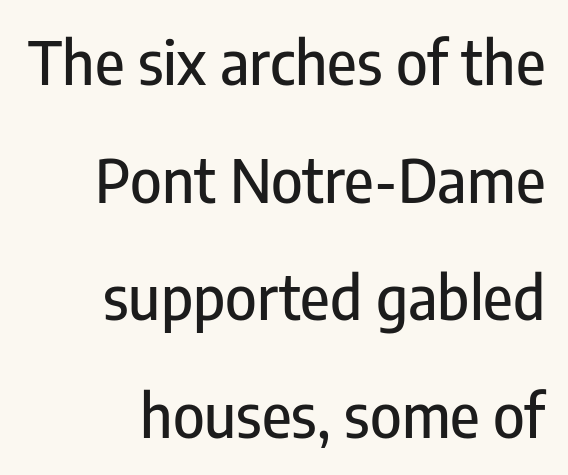
The rendering shows plain stroke endings on the letterforms — a sans-serif design. The specimen reads as upright at a glance. This rendering leaves character spacing at its baseline value. Clear beneath every line of the passage. Is this a fixed-width face? No — the glyphs have proportional, varying widths.
